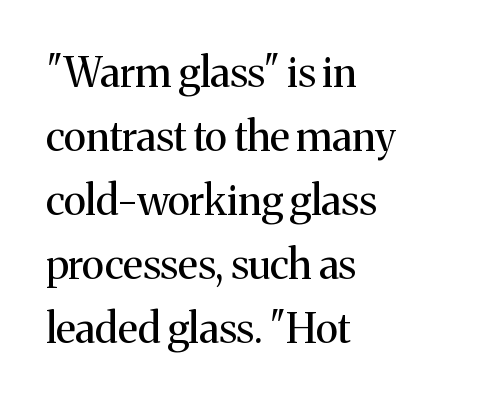
{"serif": "yes", "italic": "no", "bold": "no", "weight": "regular", "width": "normal", "stroke_contrast": "medium", "x_height": "medium", "monospaced": "no", "underline": "no", "align": "left", "line_spacing": "normal", "line_spacing_ratio": 1.56, "letter_spacing": "normal", "letter_spacing_em": 0.0, "glyph_px": 41}
